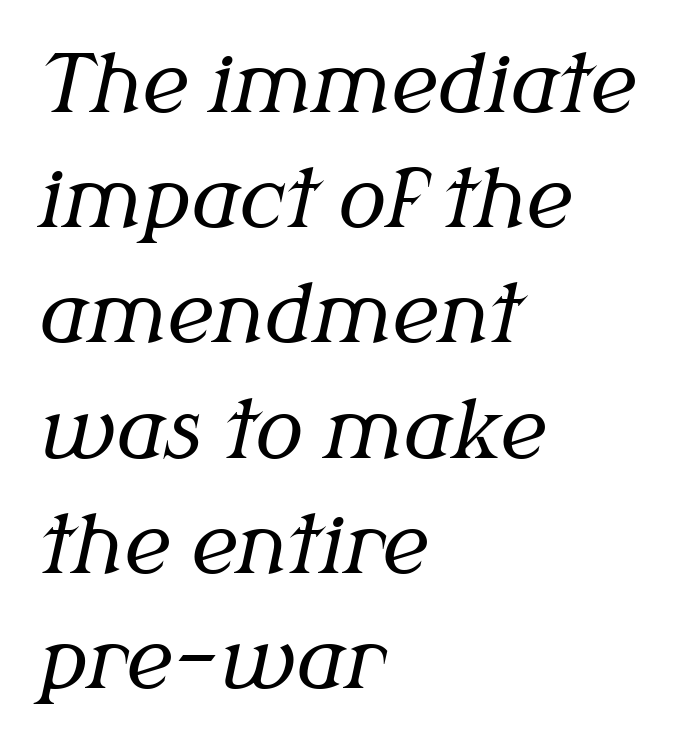
Leading: standard. Compared with a centered layout, this one pins lines to the left instead. Lines of text with bare space underneath. The rendering uses natural spacing where letterforms have individual widths. Tracking here is standard; glyphs follow each other at the usual distance.
